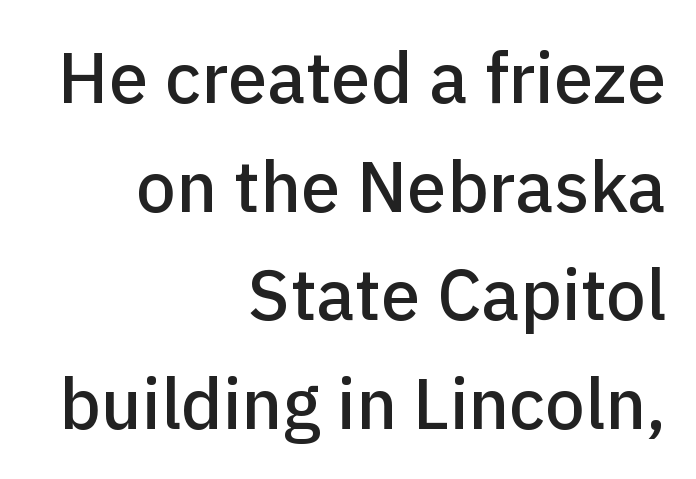
Q: Is the text italic (slanted)? A: No, it is upright.
Q: Is the typeface a serif or a sans-serif typeface? A: Sans-serif.
Q: Is the text underlined? A: No.
Q: How is the paragraph aligned? A: Right-aligned.
Q: Is the spacing between letters normal or unusually wide? A: Normal.
Q: Is the spacing between lines tight, normal or loose? A: Normal.
Q: Width (condensed, normal, or wide)? A: Normal.
Q: Stroke contrast? A: Low.
Q: x-height? A: Medium.
Q: Monospaced? A: No.
